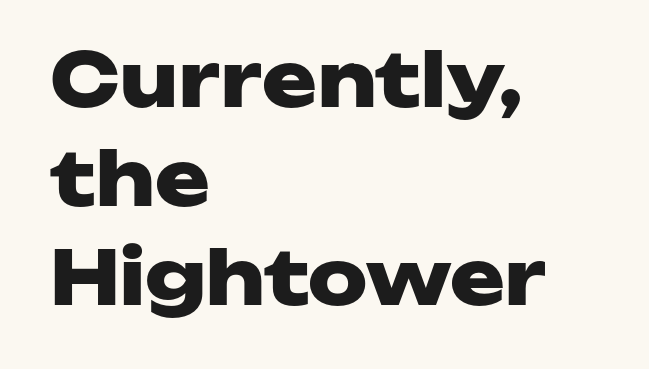
The image shows 74 px heavy, wide sans-serif type, upright; set left-aligned, normal line spacing (1.34x), normal letter spacing, not underlined; low stroke contrast and a medium x-height.
